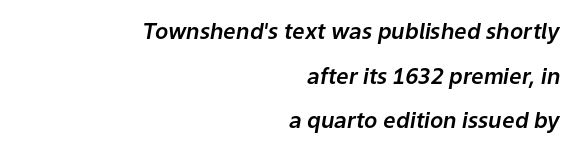
The image shows 22 px text type, italic (leaning right); set right-aligned, loose line spacing (2.03x), normal letter spacing, not underlined.
